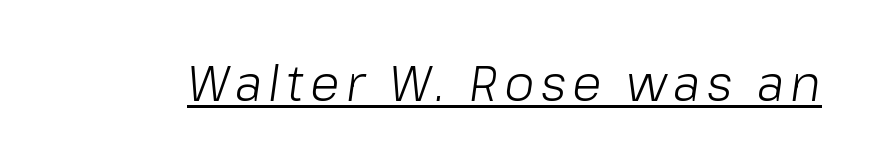
{"italic": "yes", "lean": "right", "slant_degrees": 8, "bold": "no", "weight": "light", "width": "normal", "stroke_contrast": "low", "x_height": "medium", "monospaced": "no", "underline": "yes", "glyph_px": 49}
